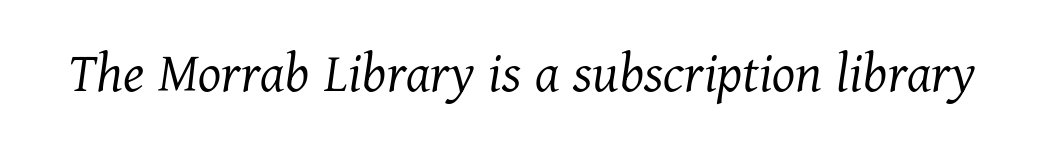
{"serif": "yes", "italic": "yes", "lean": "right", "slant_degrees": 11, "bold": "no", "weight": "light", "width": "normal", "stroke_contrast": "medium", "x_height": "medium", "monospaced": "no", "underline": "no", "letter_spacing": "normal", "letter_spacing_em": 0.0, "glyph_px": 59}
